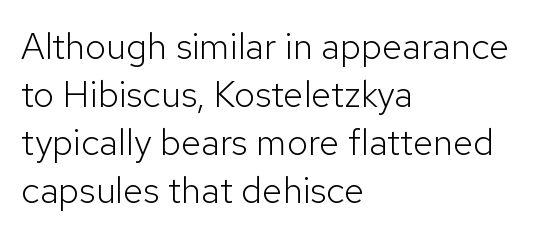
{"serif": "no", "italic": "no", "bold": "no", "weight": "light", "width": "normal", "stroke_contrast": "low", "x_height": "medium", "monospaced": "no", "underline": "no", "align": "left", "line_spacing": "normal", "line_spacing_ratio": 1.3, "letter_spacing": "normal", "letter_spacing_em": 0.0, "glyph_px": 37}
